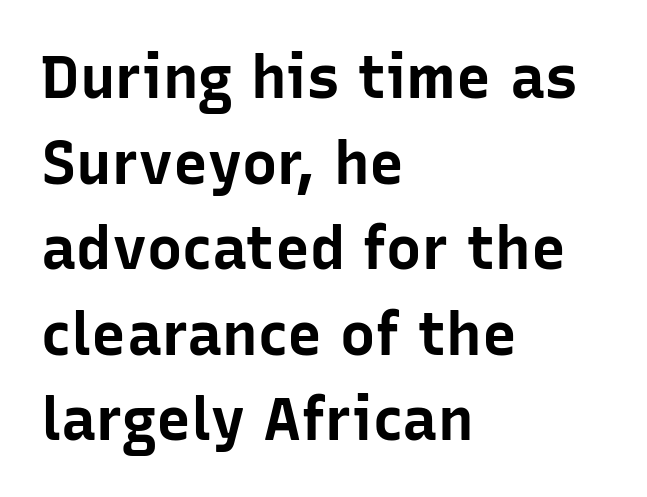
The image shows 59 px bold sans-serif type, upright; set left-aligned, normal line spacing (1.45x), normal letter spacing, not underlined; low stroke contrast and a medium x-height.
